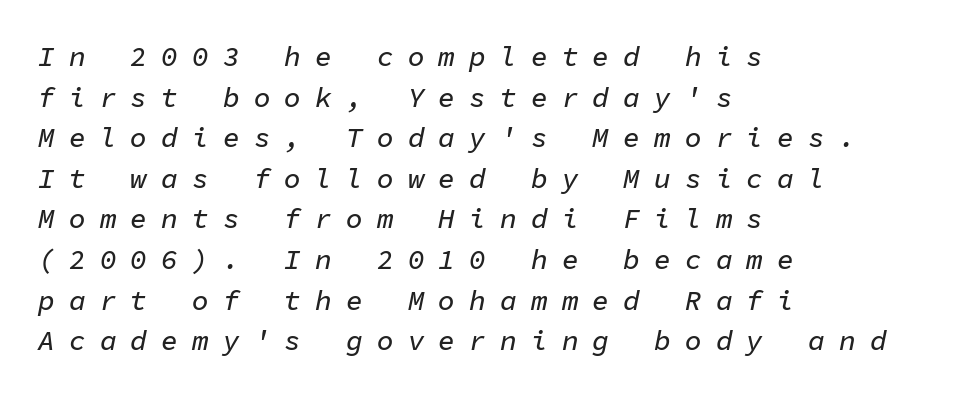
Q: Is the text italic (slanted)? A: Yes, it leans right by about 11 degrees.
Q: Is the text underlined? A: No.
Q: How is the paragraph aligned? A: Left-aligned.
Q: Is the spacing between letters normal or unusually wide? A: Unusually wide.
Q: Is the spacing between lines tight, normal or loose? A: Normal.
Q: Width (condensed, normal, or wide)? A: Normal.
Q: Stroke contrast? A: Low.
Q: x-height? A: Medium.
Q: Monospaced? A: Yes.
